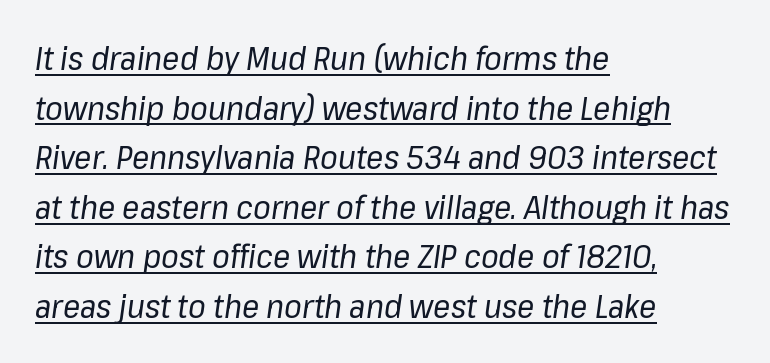
{"italic": "yes", "lean": "right", "slant_degrees": 8, "bold": "no", "weight": "regular", "width": "normal", "stroke_contrast": "low", "x_height": "medium", "monospaced": "no", "underline": "yes", "align": "left", "line_spacing": "normal", "line_spacing_ratio": 1.55, "letter_spacing": "normal", "letter_spacing_em": 0.0, "glyph_px": 32}
